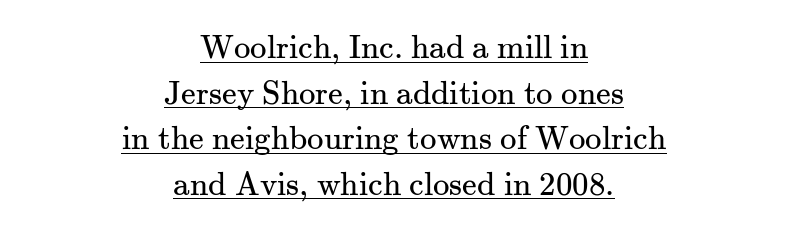
The letters advance in unequal steps, a hallmark of proportional type. Every stem runs plumb, perpendicular to the baseline. Old-style or modern, the face here clearly has serifs. Decoration check: the copy is underlined. Words appear dense and cohesive because spacing is normal.
